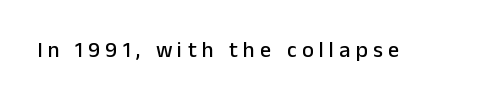
The image shows 22 px text type, upright; set unusually wide letter spacing (+0.24 em), not underlined.
